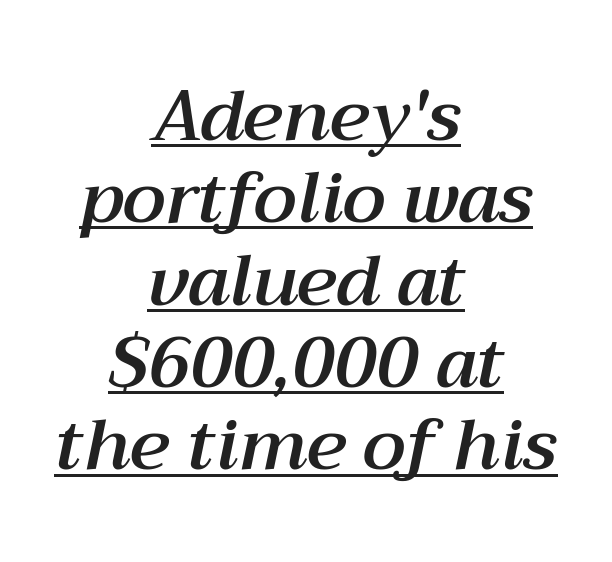
No extra tracking has been applied to these lines. This rendering features underlined lettering. The typesetter chose a symmetrical, centered arrangement here. Varying glyph widths throughout — classic text-font behaviour. Compared with ordinary roman type, these characters are visibly tilted.
